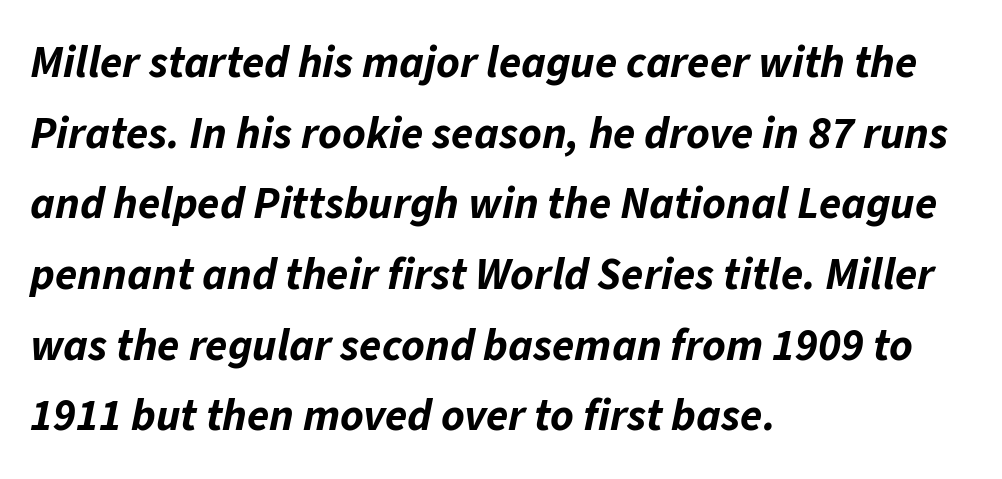
Q: Is the text bold? A: Yes.
Q: Is the text italic (slanted)? A: Yes, it leans right by about 11 degrees.
Q: Is the text underlined? A: No.
Q: How is the paragraph aligned? A: Left-aligned.
Q: Is the spacing between letters normal or unusually wide? A: Normal.
Q: Is the spacing between lines tight, normal or loose? A: Normal.
Q: Width (condensed, normal, or wide)? A: Normal.
Q: Stroke contrast? A: Low.
Q: x-height? A: Medium.
Q: Monospaced? A: No.
